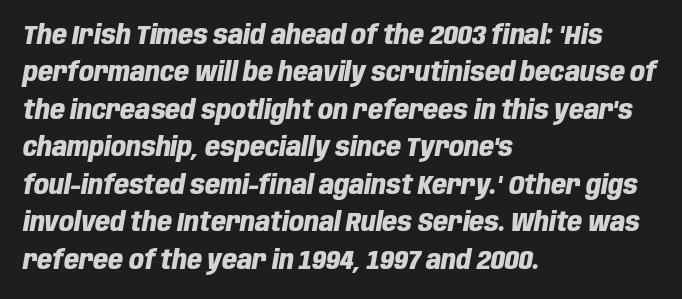
{"italic": "yes", "lean": "right", "slant_degrees": 10, "bold": "yes", "underline": "no", "align": "left", "line_spacing": "normal", "line_spacing_ratio": 1.44, "letter_spacing": "normal", "letter_spacing_em": 0.0, "glyph_px": 26}
